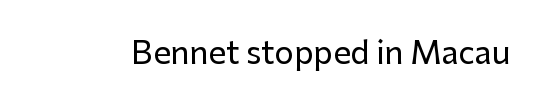
Italic? Not at all — the glyphs are vertical. Descender tails drop into unmarked territory. The glyphs in this specimen are sans serif. Spacing between characters is what you'd get straight out of the box.
